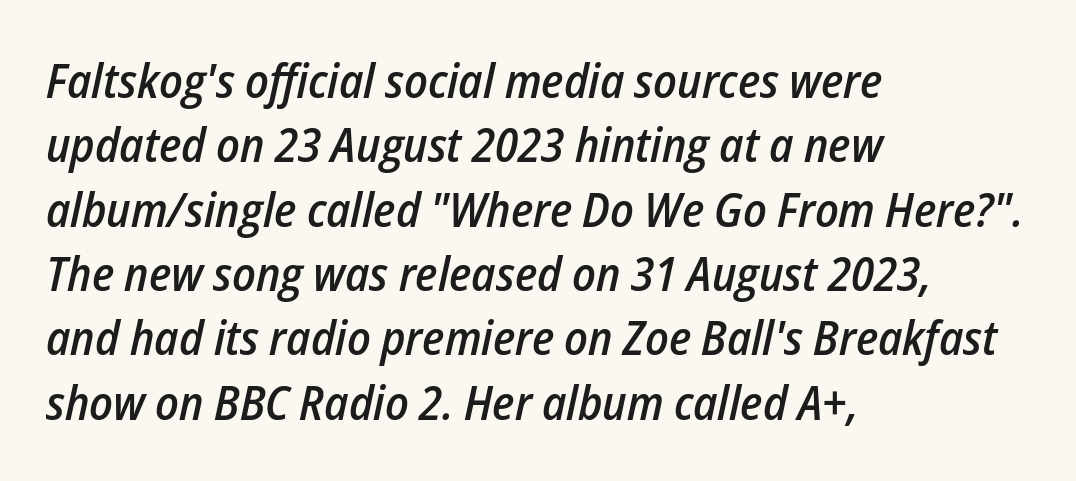
If you drew a line through each stem, it would be angled. Summary of vertical rhythm: regular, with standard interline spacing. The setting favours the left margin, as ordinary paragraphs usually do. Beneath every word, the page is bare. Tracking value appears to be zero — textbook default spacing. Spacing verdict: proportional, widths tailored to each character.
